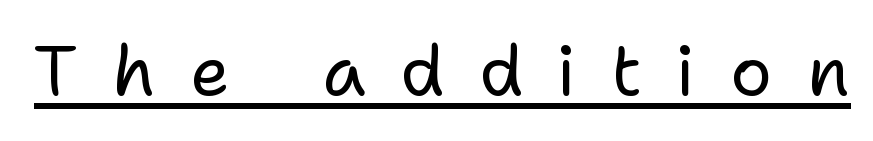
{"serif": "no", "italic": "no", "bold": "no", "weight": "regular", "width": "normal", "stroke_contrast": "low", "x_height": "medium", "monospaced": "no", "underline": "yes", "letter_spacing": "wide", "letter_spacing_em": 0.49, "glyph_px": 70}
